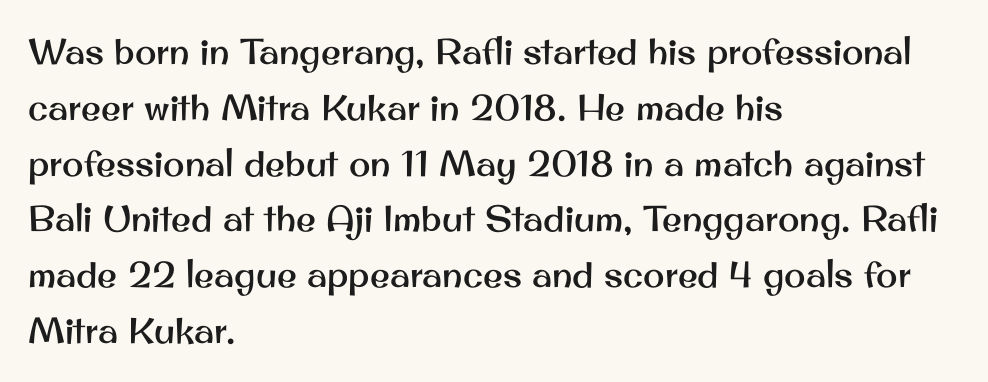
The image shows 36 px sans-serif type, upright; set left-aligned, normal line spacing (1.55x), normal letter spacing, not underlined; medium stroke contrast and a small x-height.
